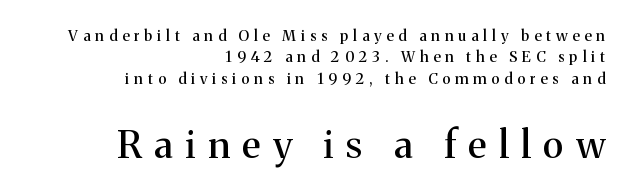
{"serif": "yes", "italic": "no", "width": "normal", "stroke_contrast": "medium", "x_height": "medium", "monospaced": "no", "underline": "no", "align": "right", "line_spacing": "normal", "line_spacing_ratio": 1.42, "letter_spacing": "wide", "letter_spacing_em": 0.33, "larger_block": "second", "size_ratio": 2.53, "glyph_px": 38}
